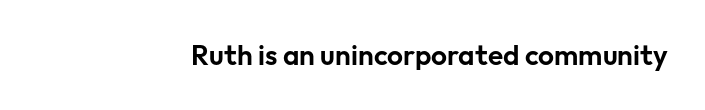
The image shows 28 px sans-serif type, upright; set normal letter spacing, not underlined; low stroke contrast and a medium x-height.
